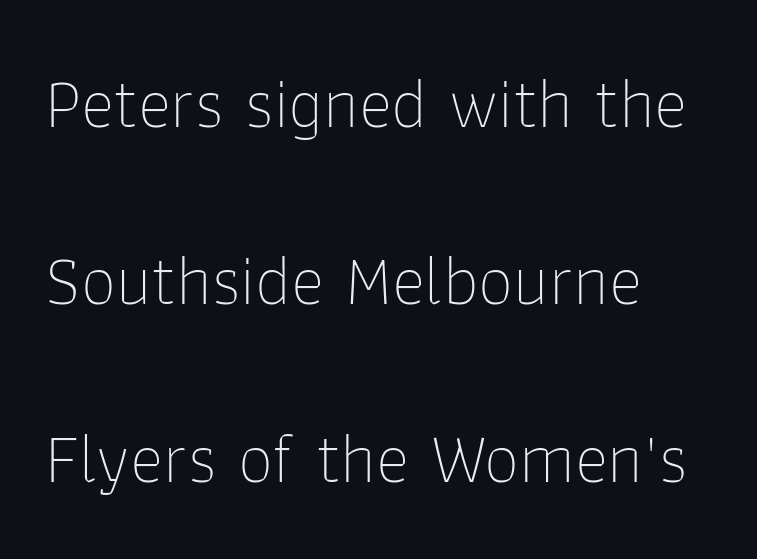
{"serif": "no", "italic": "no", "bold": "no", "weight": "thin", "width": "normal", "stroke_contrast": "low", "x_height": "medium", "monospaced": "no", "underline": "no", "align": "left", "line_spacing": "loose", "line_spacing_ratio": 2.5, "letter_spacing": "normal", "letter_spacing_em": 0.0, "glyph_px": 71}
